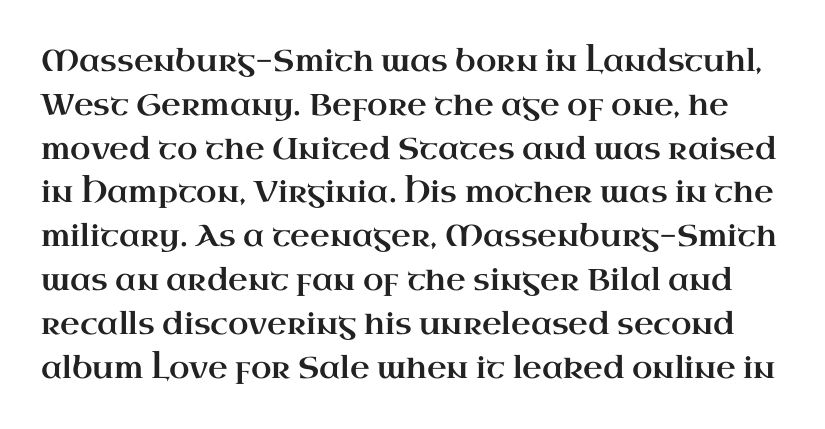
{"serif": "yes", "italic": "no", "width": "wide", "stroke_contrast": "high", "x_height": "small", "monospaced": "no", "underline": "no", "line_spacing": "normal", "line_spacing_ratio": 1.46, "letter_spacing": "normal", "letter_spacing_em": 0.0, "glyph_px": 30}
